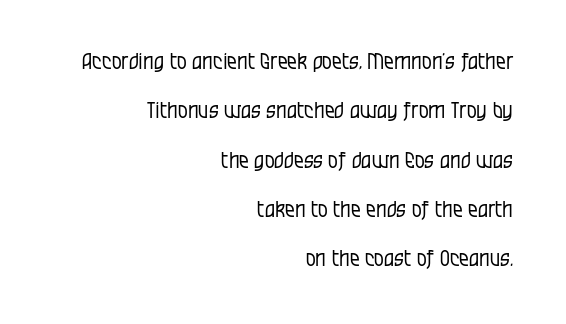
The image shows 22 px text type, upright; set right-aligned, loose line spacing (2.24x), normal letter spacing, not underlined.
